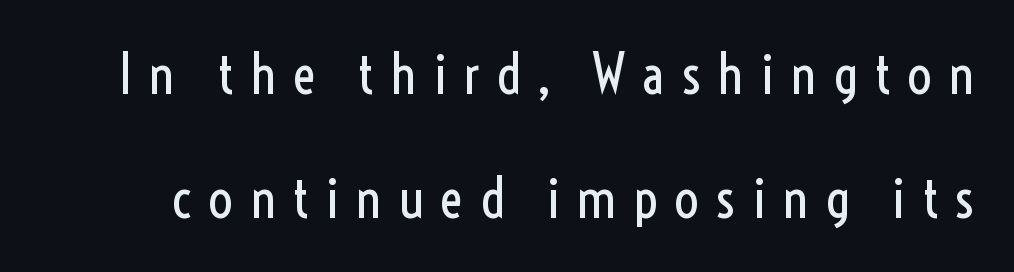
{"serif": "no", "italic": "no", "bold": "no", "weight": "regular", "width": "condensed", "x_height": "medium", "monospaced": "no", "underline": "no", "line_spacing": "loose", "line_spacing_ratio": 2.25, "letter_spacing": "wide", "letter_spacing_em": 0.29, "glyph_px": 55}
